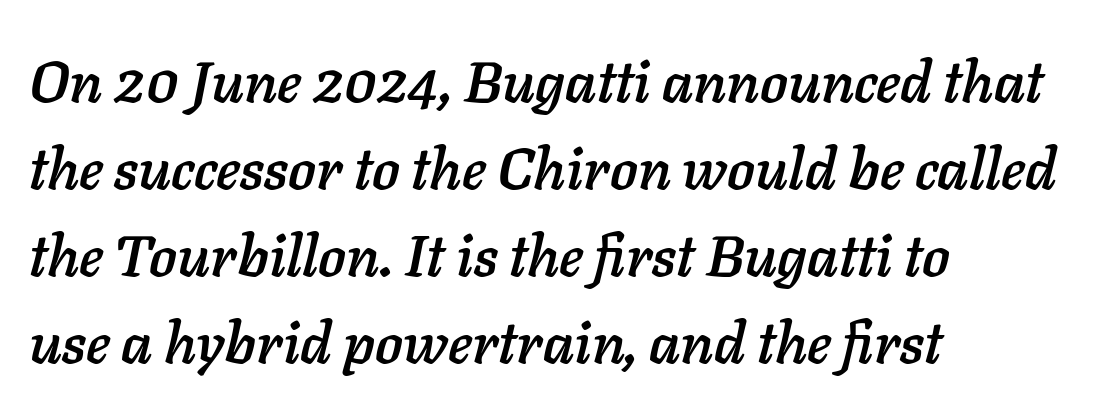
The image shows 58 px text type, italic (leaning right); set left-aligned, normal line spacing (1.5x), normal letter spacing, not underlined; low stroke contrast and a medium x-height.
